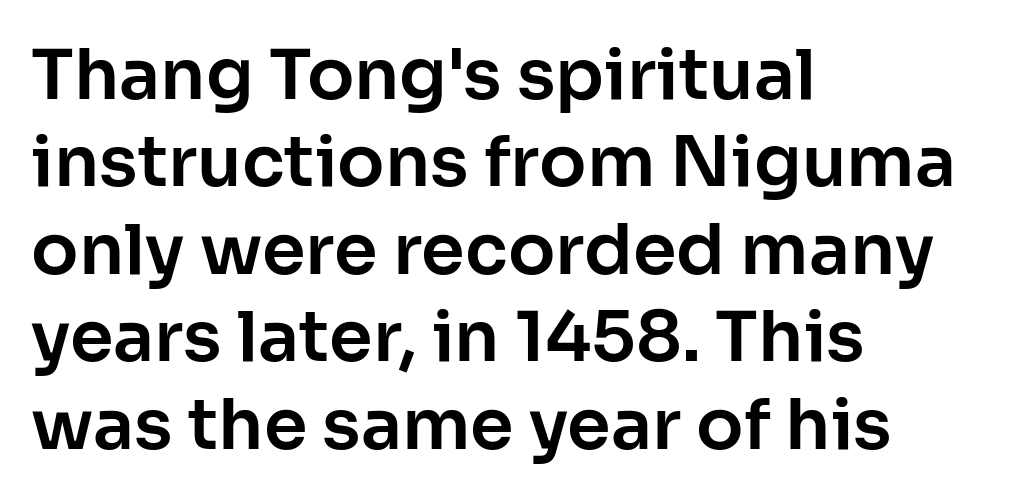
Q: Is the text italic (slanted)? A: No, it is upright.
Q: Is the typeface a serif or a sans-serif typeface? A: Sans-serif.
Q: Is the text underlined? A: No.
Q: How is the paragraph aligned? A: Left-aligned.
Q: Is the spacing between letters normal or unusually wide? A: Normal.
Q: Is the spacing between lines tight, normal or loose? A: Normal.
Q: Width (condensed, normal, or wide)? A: Normal.
Q: Stroke contrast? A: Low.
Q: x-height? A: Medium.
Q: Monospaced? A: No.
